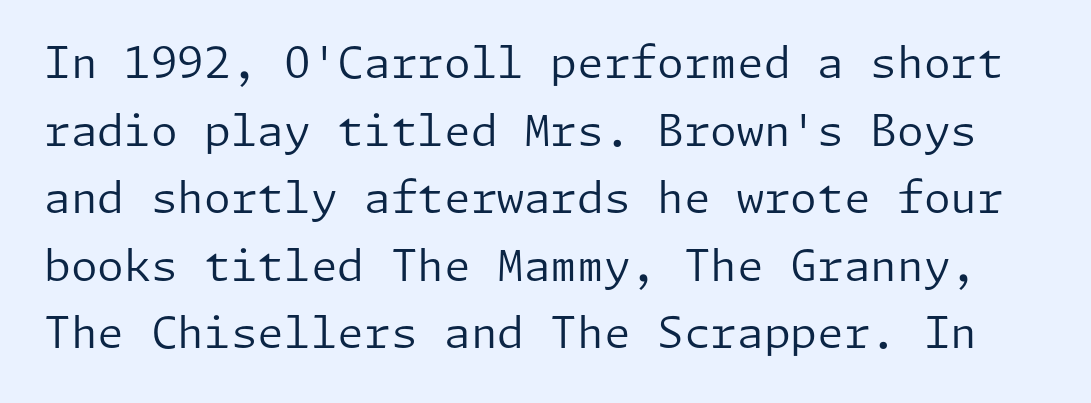
The image shows 43 px regular-weight sans-serif type, upright; set normal line spacing (1.57x), normal letter spacing, not underlined; low stroke contrast and a medium x-height.
